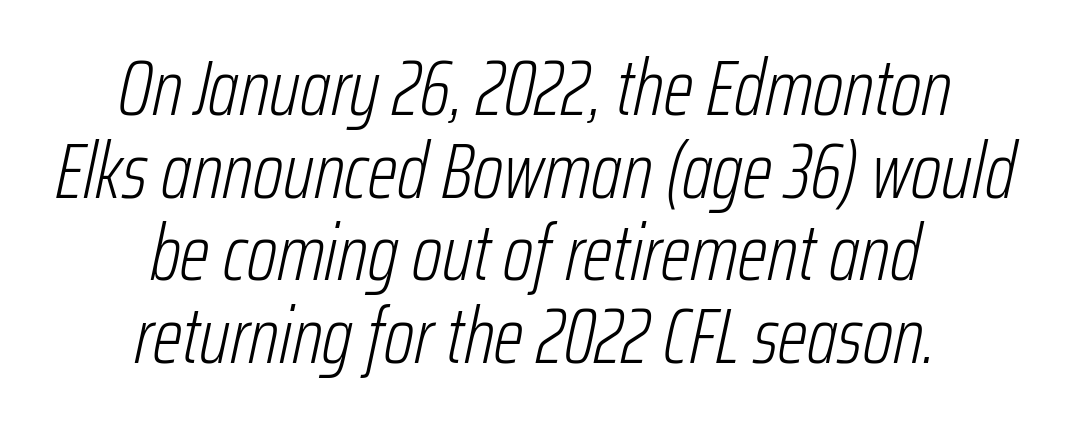
Q: Is the text bold? A: No.
Q: Is the text italic (slanted)? A: Yes, it leans right by about 12 degrees.
Q: Is the text underlined? A: No.
Q: How is the paragraph aligned? A: Centered.
Q: Is the spacing between letters normal or unusually wide? A: Normal.
Q: Is the spacing between lines tight, normal or loose? A: Tight.
Q: Width (condensed, normal, or wide)? A: Condensed.
Q: Stroke contrast? A: Low.
Q: x-height? A: Medium.
Q: Monospaced? A: No.
